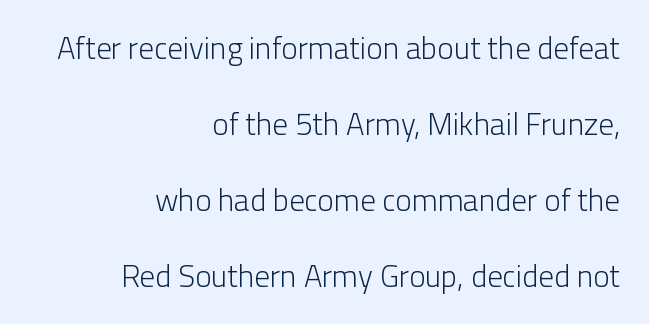
{"serif": "no", "italic": "no", "bold": "no", "weight": "light", "width": "normal", "stroke_contrast": "low", "x_height": "medium", "monospaced": "no", "underline": "no", "align": "right", "line_spacing": "loose", "line_spacing_ratio": 2.45, "letter_spacing": "normal", "letter_spacing_em": 0.0, "glyph_px": 31}
